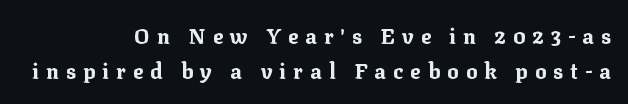
Q: Is the text bold? A: Yes.
Q: Is the text italic (slanted)? A: No, it is upright.
Q: Is the text underlined? A: No.
Q: How is the paragraph aligned? A: Right-aligned.
Q: Is the spacing between letters normal or unusually wide? A: Unusually wide.
Q: Is the spacing between lines tight, normal or loose? A: Normal.
